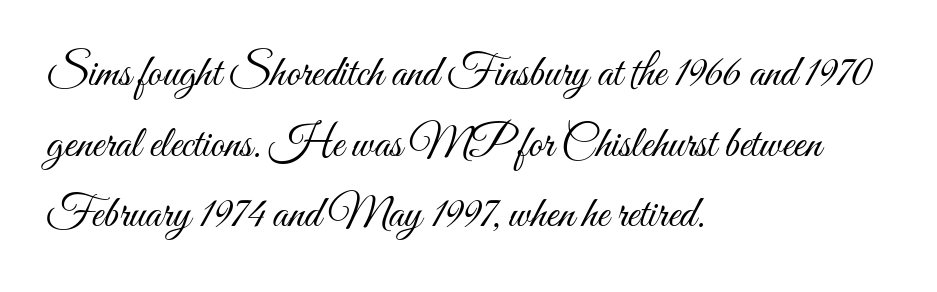
Does the leading feel generous? No, just average. Here the glyphs are tracked normally, forming tight word shapes. Unmarked baselines from the first word to the last. Note the varied advance widths — an 'i' is clearly narrower than an 'm'. Bold? No — there's no thickening of the strokes. Layout note: lines flush left.
